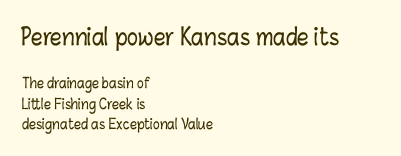
Q: Is the text italic (slanted)? A: No, it is upright.
Q: Is the text underlined? A: No.
Q: How is the paragraph aligned? A: Left-aligned.
Q: Is the spacing between letters normal or unusually wide? A: Normal.
Q: Is the spacing between lines tight, normal or loose? A: Normal.
Q: Which block of text is set in a larger size, the first (top) or the second (bottom)? A: The first (top) one.
